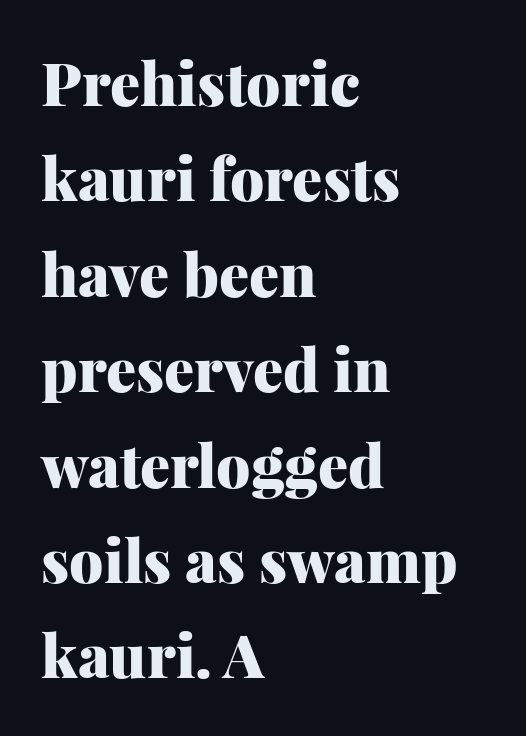
{"serif": "yes", "italic": "no", "bold": "yes", "weight": "heavy", "width": "normal", "stroke_contrast": "medium", "x_height": "medium", "monospaced": "no", "underline": "no", "align": "left", "line_spacing": "normal", "line_spacing_ratio": 1.59, "letter_spacing": "normal", "letter_spacing_em": 0.0, "glyph_px": 60}
